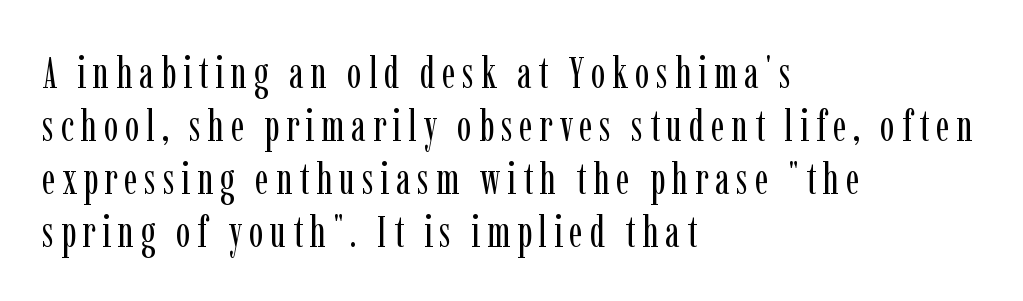
Q: Is the text bold? A: No.
Q: Is the text italic (slanted)? A: No, it is upright.
Q: Is the typeface a serif or a sans-serif typeface? A: Serif.
Q: Is the text underlined? A: No.
Q: How is the paragraph aligned? A: Left-aligned.
Q: Width (condensed, normal, or wide)? A: Condensed.
Q: Stroke contrast? A: Low.
Q: x-height? A: Medium.
Q: Monospaced? A: No.
